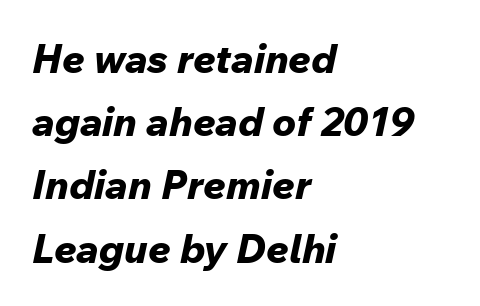
The image shows 40 px bold type, italic (leaning right); set left-aligned, normal line spacing (1.58x), normal letter spacing, not underlined; low stroke contrast and a medium x-height.
